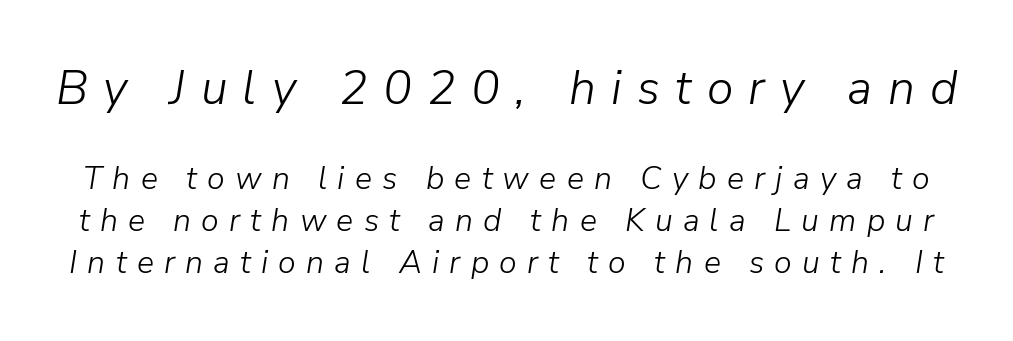
Q: Is the text bold? A: No.
Q: Is the text italic (slanted)? A: Yes, it leans right by about 9 degrees.
Q: Is the text underlined? A: No.
Q: Is the spacing between letters normal or unusually wide? A: Unusually wide.
Q: Is the spacing between lines tight, normal or loose? A: Normal.
Q: Which block of text is set in a larger size, the first (top) or the second (bottom)? A: The first (top) one.
Q: Width (condensed, normal, or wide)? A: Normal.
Q: Stroke contrast? A: Low.
Q: x-height? A: Medium.
Q: Monospaced? A: No.
